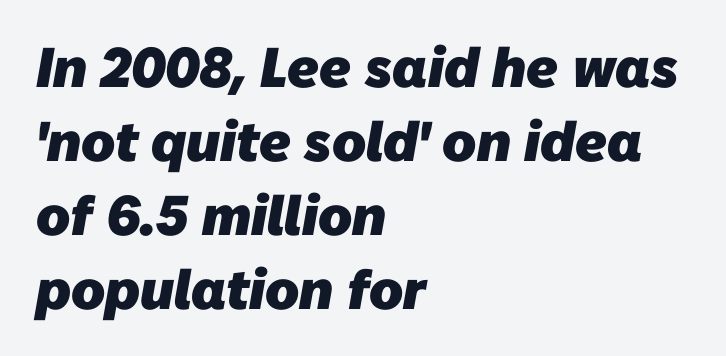
Q: Is the text bold? A: Yes.
Q: Is the typeface a serif or a sans-serif typeface? A: Sans-serif.
Q: Is the text underlined? A: No.
Q: How is the paragraph aligned? A: Left-aligned.
Q: Is the spacing between letters normal or unusually wide? A: Normal.
Q: Is the spacing between lines tight, normal or loose? A: Normal.
Q: Width (condensed, normal, or wide)? A: Normal.
Q: Stroke contrast? A: Low.
Q: x-height? A: Medium.
Q: Monospaced? A: No.
